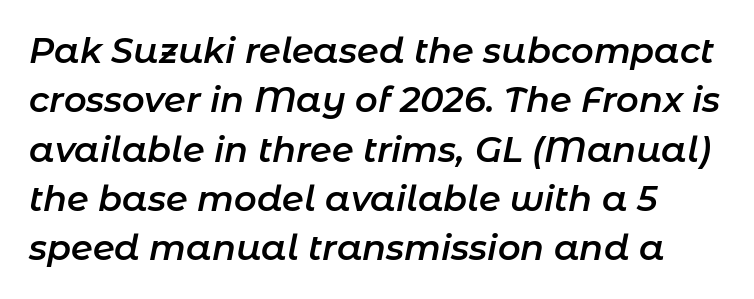
This sample keeps an unexceptional amount of space between lines. The axis of the letterforms is tilted away from vertical. Is the type bold? Partly — it's a semibold, heavier than regular but not fully bold. Compared with typical body copy, the letter spacing here is the same. The area under the type is left untouched. Note the varied advance widths — an 'i' is clearly narrower than an 'm'.
